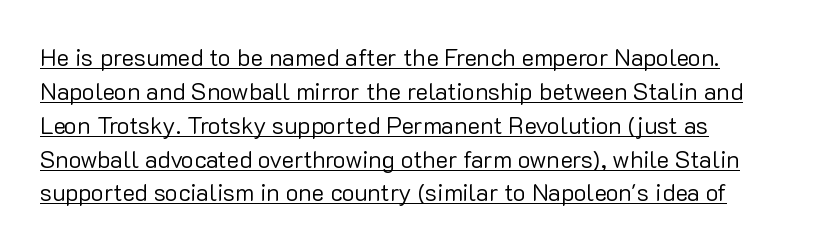
The image shows 24 px text type, upright; set left-aligned, normal line spacing (1.41x), normal letter spacing, underlined.
